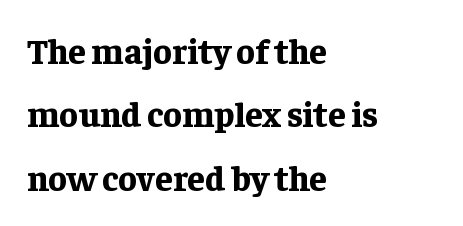
The image shows 35 px bold serif type, upright; set left-aligned, line spacing 1.81x, normal letter spacing, not underlined; low stroke contrast and a medium x-height.
